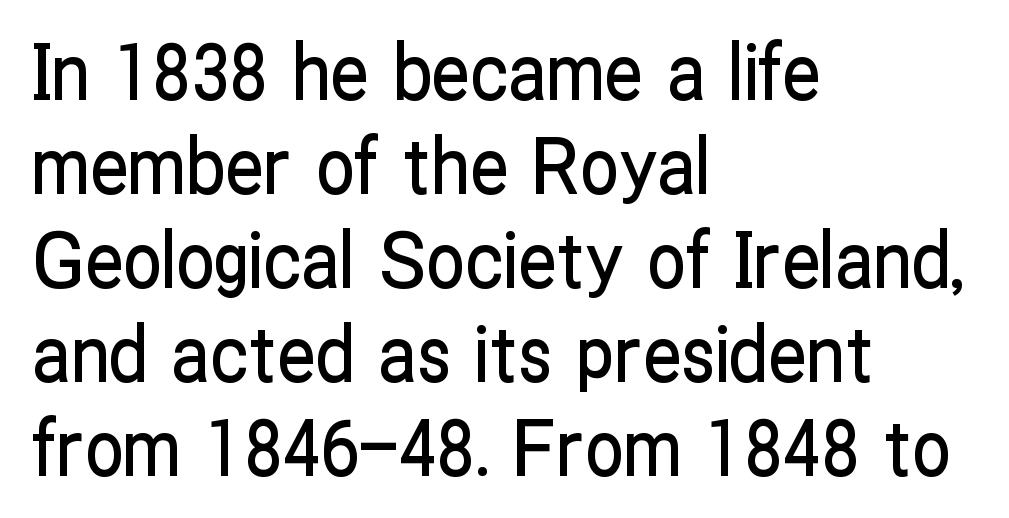
The image shows 77 px condensed sans-serif type, upright; set left-aligned, line spacing 1.22x, normal letter spacing, not underlined; low stroke contrast and a medium x-height.
